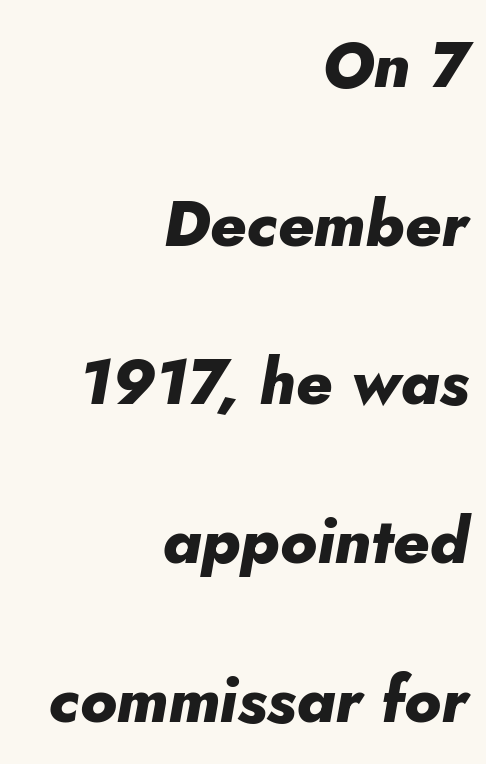
{"italic": "yes", "lean": "right", "slant_degrees": 5, "bold": "yes", "weight": "heavy", "width": "normal", "stroke_contrast": "low", "x_height": "small", "monospaced": "no", "underline": "no", "align": "right", "line_spacing": "loose", "line_spacing_ratio": 2.48, "letter_spacing": "normal", "letter_spacing_em": 0.0, "glyph_px": 64}
